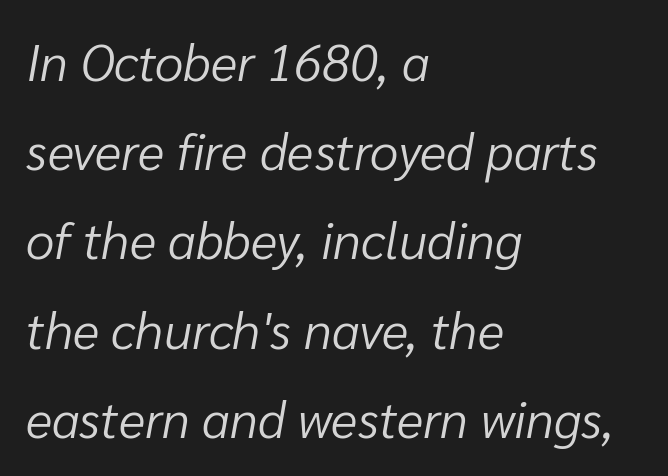
The compositor pushed each line to the left boundary. Each word holds together tightly as a unit, with standard inter-letter gaps. Looks like regular typesetting: each glyph gets only the width it needs. These glyphs show unthickened strokes, regular width or finer. Each row of text sits above clean, open space. The text carries the slant typical of an italic or oblique font.
